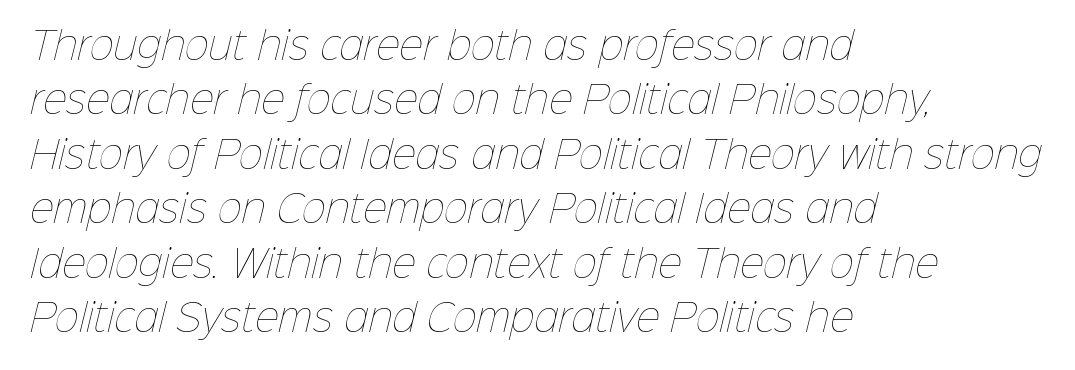
Q: Is the text bold? A: No.
Q: Is the text underlined? A: No.
Q: How is the paragraph aligned? A: Left-aligned.
Q: Is the spacing between letters normal or unusually wide? A: Normal.
Q: Is the spacing between lines tight, normal or loose? A: Normal.
Q: Width (condensed, normal, or wide)? A: Normal.
Q: Stroke contrast? A: Low.
Q: x-height? A: Medium.
Q: Monospaced? A: No.
